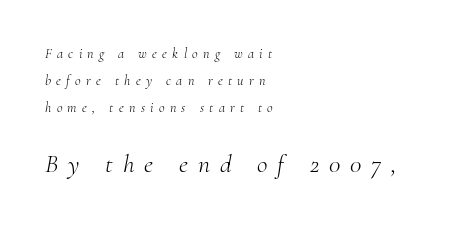
Airy leading. Stroke thickness stays within the range of a standard reading face or lighter. Which of the two is more prominent by size? The second, at the bottom. The passage shown leans; its letterforms are oblique.
